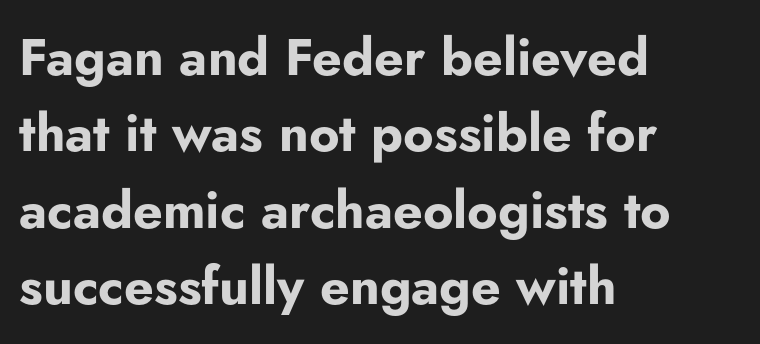
{"serif": "no", "italic": "no", "bold": "yes", "weight": "bold", "width": "normal", "stroke_contrast": "low", "x_height": "small", "monospaced": "no", "underline": "no", "align": "left", "line_spacing": "normal", "line_spacing_ratio": 1.47, "letter_spacing": "normal", "letter_spacing_em": 0.0, "glyph_px": 52}
